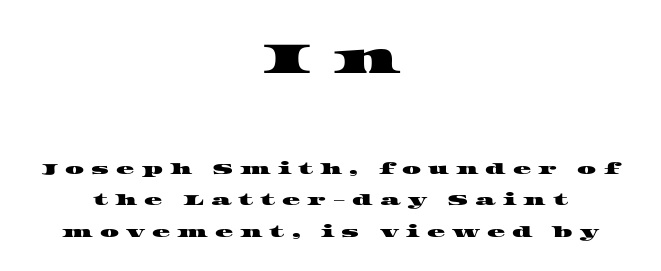
The paragraph has two soft edges and a firm central axis. The earlier block is typeset at a bigger size than the later block. These lines are rendered in a variable-pitch font. The foot of each line stays bare and open. What's the leading like? Stretched, with rows far apart. Unlike a clean sans, this face finishes its strokes with serifs.
